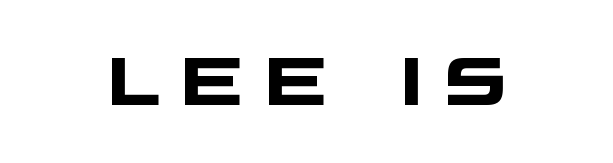
Q: Is the text bold? A: Yes.
Q: Is the typeface a serif or a sans-serif typeface? A: Sans-serif.
Q: Is the text underlined? A: No.
Q: Is the spacing between letters normal or unusually wide? A: Unusually wide.
Q: Width (condensed, normal, or wide)? A: Wide.
Q: Stroke contrast? A: Low.
Q: x-height? A: Large.
Q: Monospaced? A: No.
